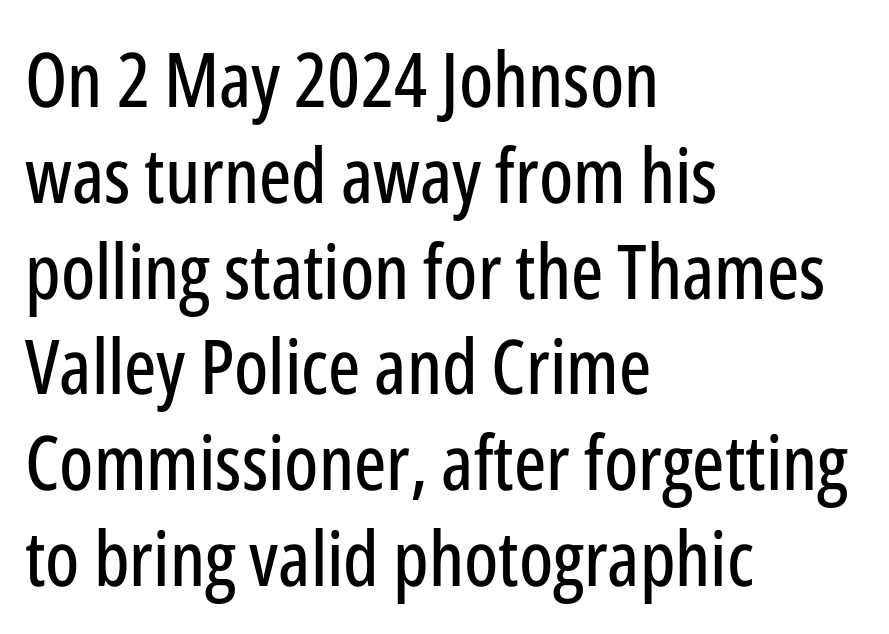
This rendering uses left alignment, leaving the right contour irregular. The letters advance in unequal steps, a hallmark of proportional type. The lines sit at an ordinary, default distance from one another. No feet cap the strokes, marking this as sans-serif type. Is there any slant? The stems are plumb.
